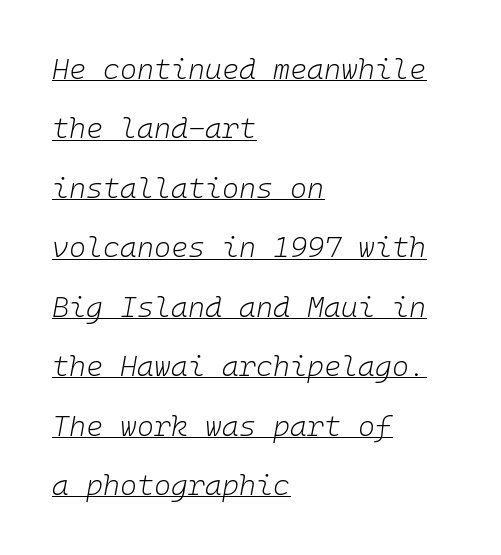
The image shows 29 px light type, italic (leaning right), monospaced; set left-aligned, loose line spacing (2.05x), normal letter spacing, underlined; low stroke contrast and a medium x-height.
